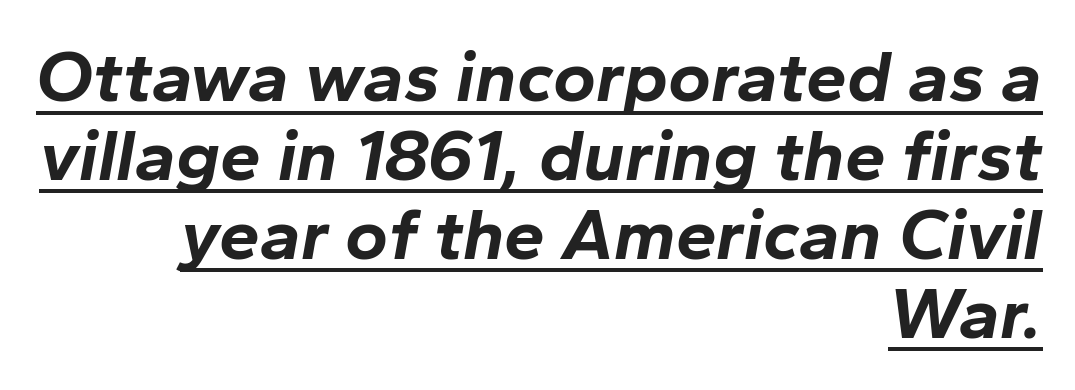
Q: Is the text bold? A: Yes.
Q: Is the text italic (slanted)? A: Yes, it leans right by about 10 degrees.
Q: Is the text underlined? A: Yes.
Q: How is the paragraph aligned? A: Right-aligned.
Q: Is the spacing between letters normal or unusually wide? A: Normal.
Q: Is the spacing between lines tight, normal or loose? A: Tight.
Q: Width (condensed, normal, or wide)? A: Normal.
Q: Stroke contrast? A: Low.
Q: x-height? A: Medium.
Q: Monospaced? A: No.
